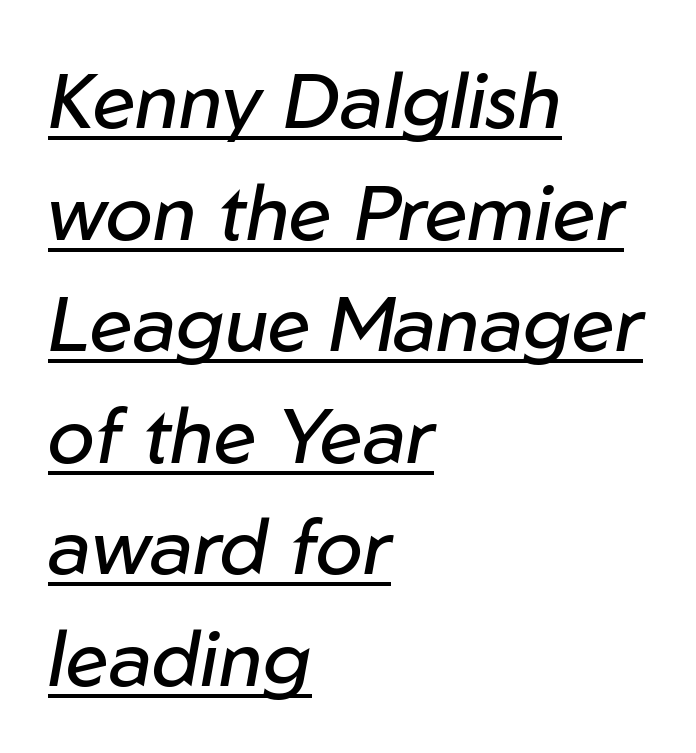
{"italic": "yes", "lean": "right", "slant_degrees": 10, "bold": "no", "weight": "regular", "width": "normal", "stroke_contrast": "low", "x_height": "medium", "monospaced": "no", "underline": "yes", "align": "left", "line_spacing": "normal", "line_spacing_ratio": 1.43, "letter_spacing": "normal", "letter_spacing_em": 0.0, "glyph_px": 78}
